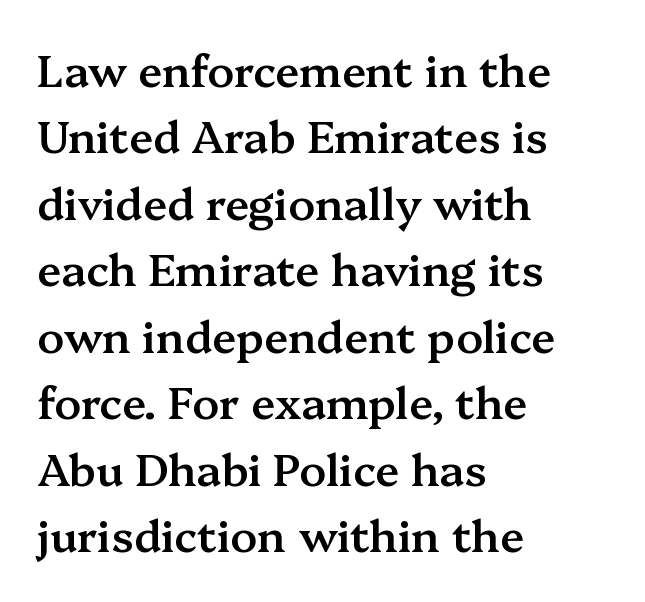
The glyphs are unaccompanied by any horizontal stroke below them. The lettering holds an erect, upright posture throughout. Words appear dense and cohesive because spacing is normal. The rag falls on the right side of this text block. Notice how descenders clear the ascenders below comfortably — that's standard leading. Small tapered or slab feet sit at the stroke ends, so this counts as serif.
